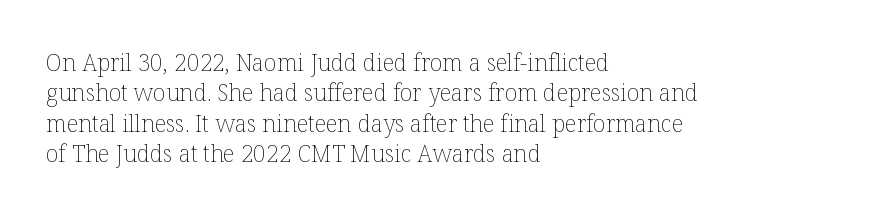
The image shows 23 px text type, upright; set left-aligned, normal line spacing (1.32x), normal letter spacing, not underlined.
